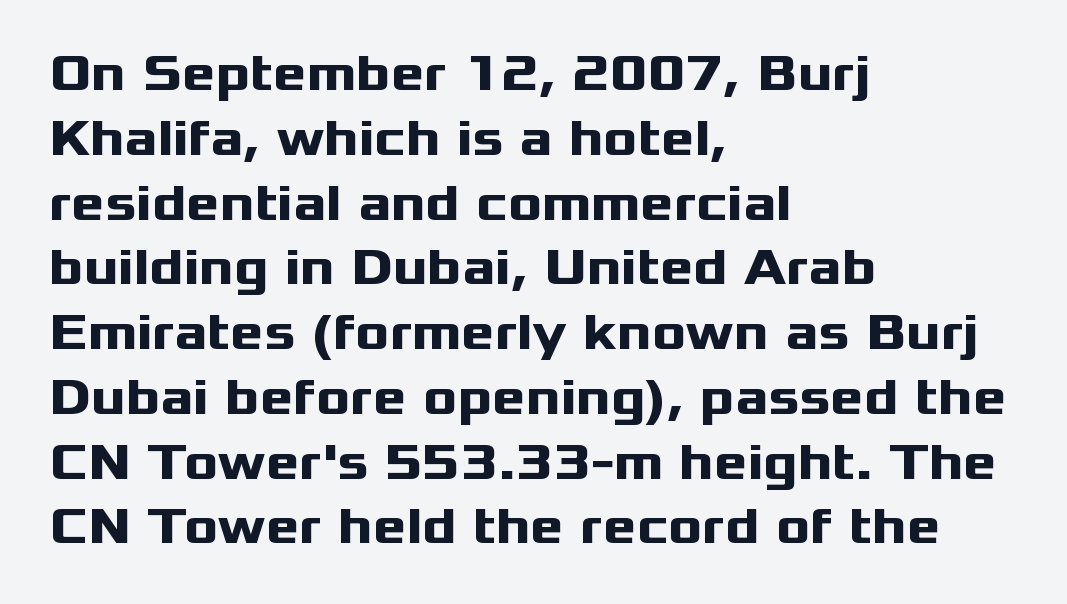
{"serif": "no", "italic": "no", "bold": "yes", "weight": "heavy", "width": "wide", "stroke_contrast": "medium", "x_height": "medium", "monospaced": "no", "underline": "no", "align": "left", "line_spacing": "normal", "line_spacing_ratio": 1.27, "letter_spacing": "normal", "letter_spacing_em": 0.0, "glyph_px": 51}
